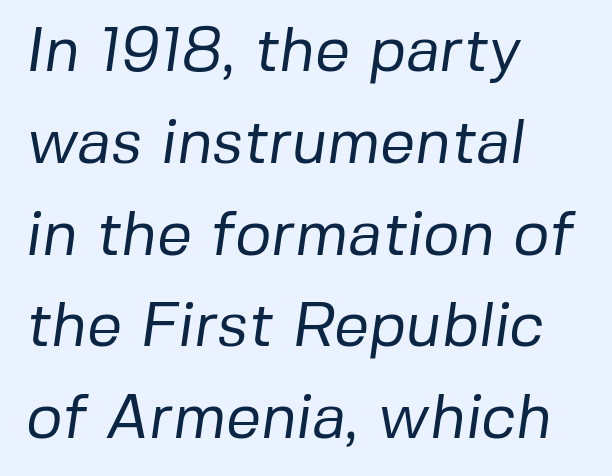
The image shows 62 px regular-weight sans-serif type; set left-aligned, normal line spacing (1.48x), normal letter spacing, not underlined; low stroke contrast and a medium x-height.
